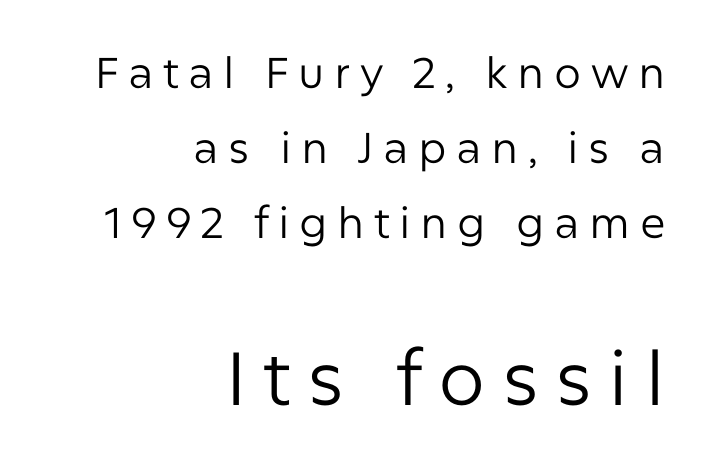
{"serif": "no", "italic": "no", "bold": "no", "weight": "regular", "width": "normal", "stroke_contrast": "low", "x_height": "medium", "monospaced": "no", "underline": "no", "align": "right", "line_spacing_ratio": 1.75, "letter_spacing": "wide", "letter_spacing_em": 0.22, "larger_block": "second", "size_ratio": 1.74, "glyph_px": 75}
